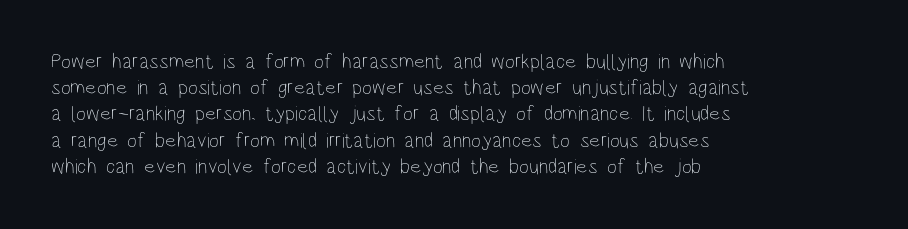
Q: Is the text bold? A: No.
Q: Is the text italic (slanted)? A: No, it is upright.
Q: Is the text underlined? A: No.
Q: How is the paragraph aligned? A: Left-aligned.
Q: Is the spacing between letters normal or unusually wide? A: Normal.
Q: Is the spacing between lines tight, normal or loose? A: Normal.
